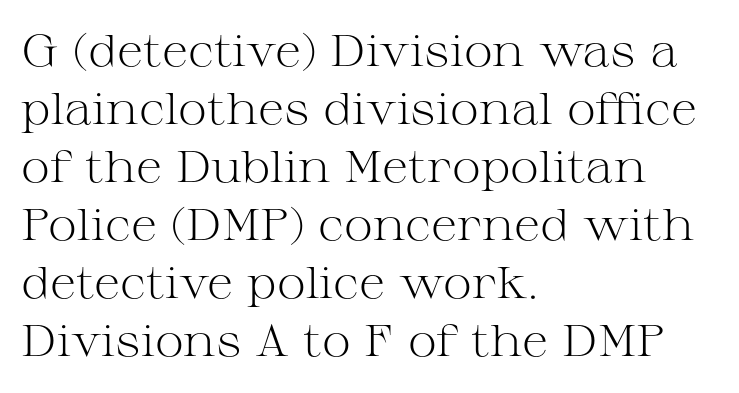
Q: Is the text bold? A: No.
Q: Is the text italic (slanted)? A: No, it is upright.
Q: Is the typeface a serif or a sans-serif typeface? A: Serif.
Q: Is the text underlined? A: No.
Q: How is the paragraph aligned? A: Left-aligned.
Q: Is the spacing between letters normal or unusually wide? A: Normal.
Q: Is the spacing between lines tight, normal or loose? A: Normal.
Q: Width (condensed, normal, or wide)? A: Wide.
Q: Stroke contrast? A: Medium.
Q: x-height? A: Medium.
Q: Monospaced? A: No.
